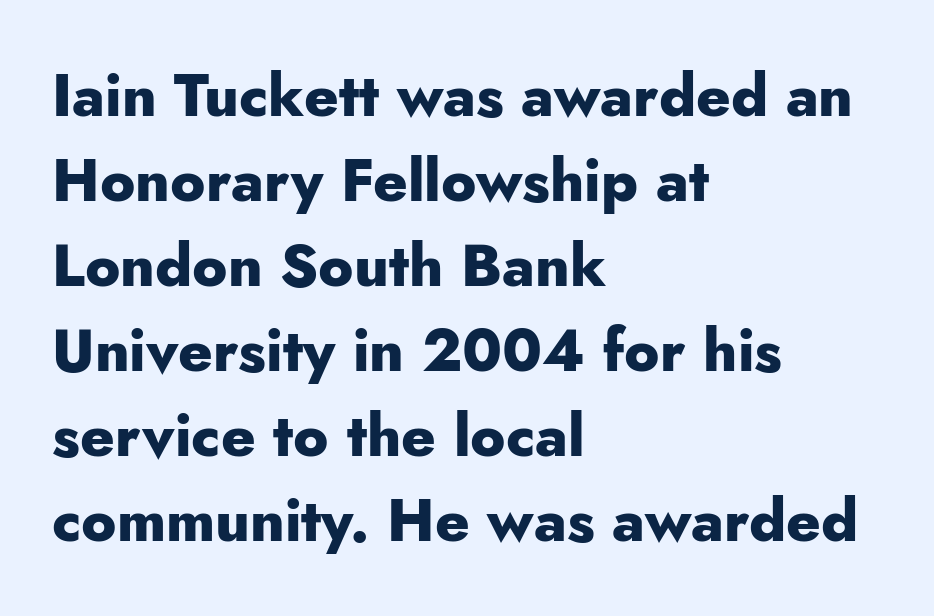
Q: Is the text bold? A: Yes.
Q: Is the text italic (slanted)? A: No, it is upright.
Q: Is the typeface a serif or a sans-serif typeface? A: Sans-serif.
Q: Is the text underlined? A: No.
Q: How is the paragraph aligned? A: Left-aligned.
Q: Is the spacing between letters normal or unusually wide? A: Normal.
Q: Is the spacing between lines tight, normal or loose? A: Normal.
Q: Width (condensed, normal, or wide)? A: Normal.
Q: Stroke contrast? A: Low.
Q: x-height? A: Small.
Q: Monospaced? A: No.
